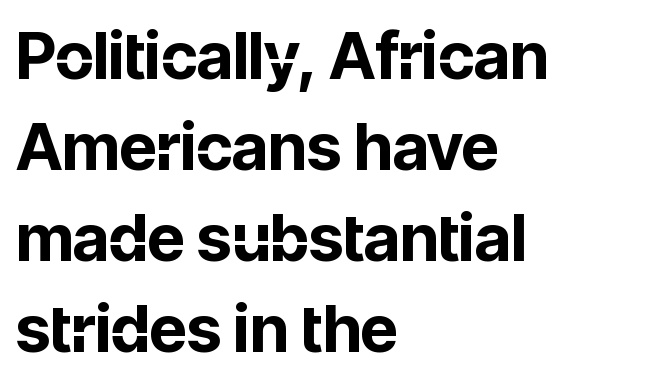
The image shows 65 px bold sans-serif type, upright; set left-aligned, normal line spacing (1.4x), normal letter spacing, not underlined; low stroke contrast and a medium x-height.
